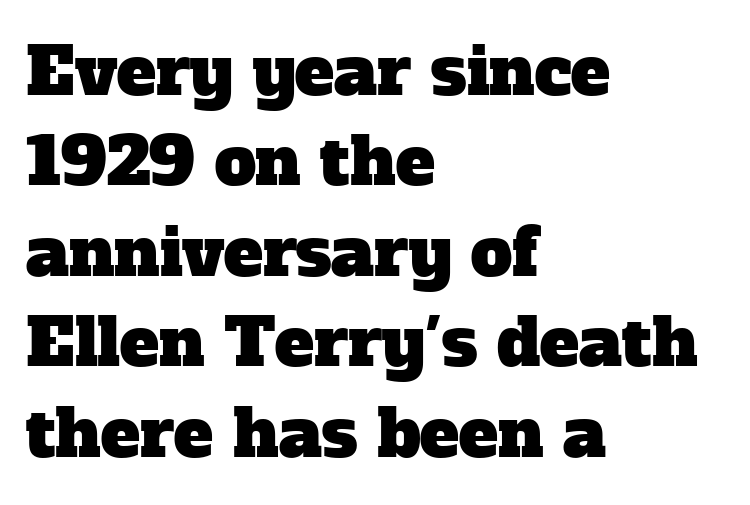
Q: Is the typeface a serif or a sans-serif typeface? A: Serif.
Q: Is the text underlined? A: No.
Q: How is the paragraph aligned? A: Left-aligned.
Q: Is the spacing between letters normal or unusually wide? A: Normal.
Q: Is the spacing between lines tight, normal or loose? A: Normal.
Q: Width (condensed, normal, or wide)? A: Normal.
Q: Stroke contrast? A: Low.
Q: x-height? A: Medium.
Q: Monospaced? A: No.
